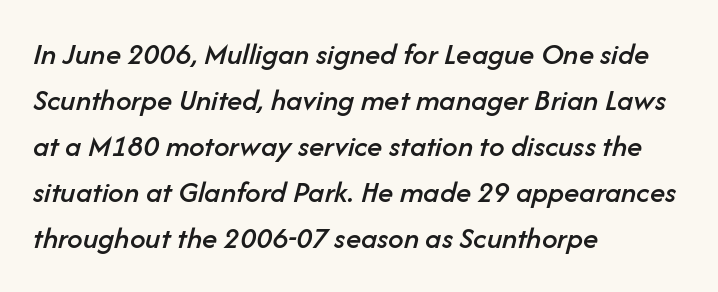
The letters are slanted; this is an italic face. Line beginnings align vertically; line endings do not. Standard letterfit; no display-style spreading of the glyphs. The rendering uses natural spacing where letterforms have individual widths.
